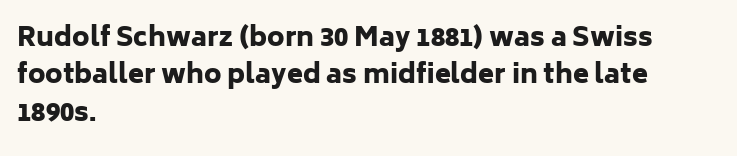
Q: Is the text bold? A: Yes.
Q: Is the text italic (slanted)? A: No, it is upright.
Q: Is the text underlined? A: No.
Q: How is the paragraph aligned? A: Left-aligned.
Q: Is the spacing between letters normal or unusually wide? A: Normal.
Q: Is the spacing between lines tight, normal or loose? A: Normal.
